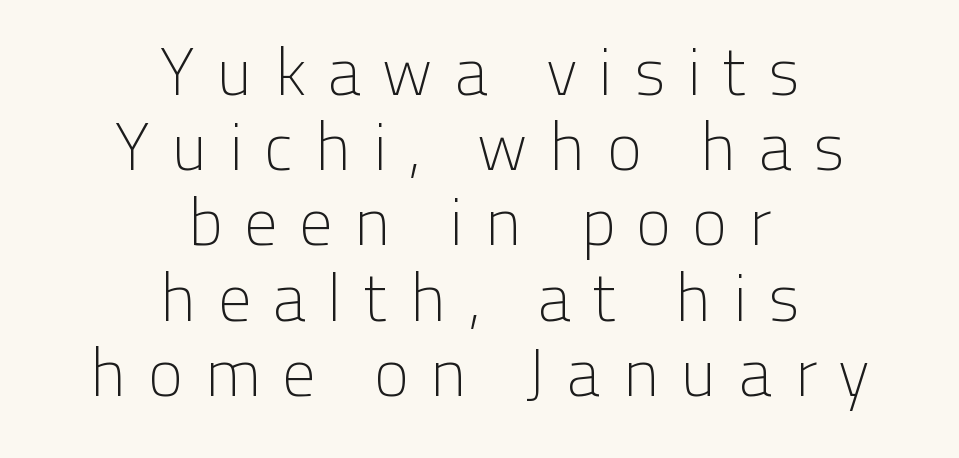
The letterforms sit at book weight or below. Here the designer chose a conventional face with non-uniform glyph widths. Line spacing here is tight. What stands out about the letter spacing? Its width — letters are far apart.
